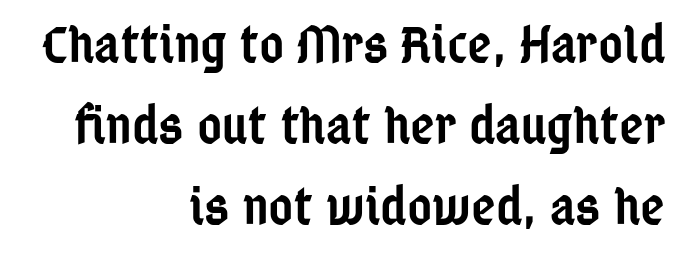
The image shows 53 px semibold, condensed sans-serif type, upright; set right-aligned, normal line spacing (1.53x), normal letter spacing, not underlined; low stroke contrast and a medium x-height.
